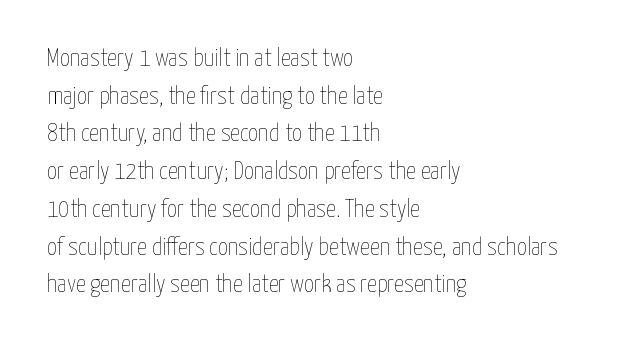
Q: Is the text bold? A: No.
Q: Is the text italic (slanted)? A: No, it is upright.
Q: Is the text underlined? A: No.
Q: How is the paragraph aligned? A: Left-aligned.
Q: Is the spacing between letters normal or unusually wide? A: Normal.
Q: Is the spacing between lines tight, normal or loose? A: Normal.
